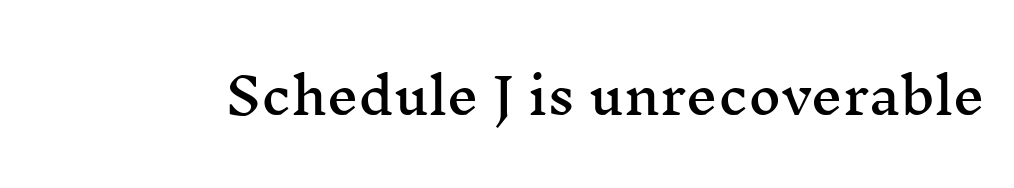
{"serif": "yes", "italic": "no", "width": "wide", "stroke_contrast": "medium", "x_height": "medium", "monospaced": "no", "underline": "no", "letter_spacing": "normal", "letter_spacing_em": 0.0, "glyph_px": 50}
